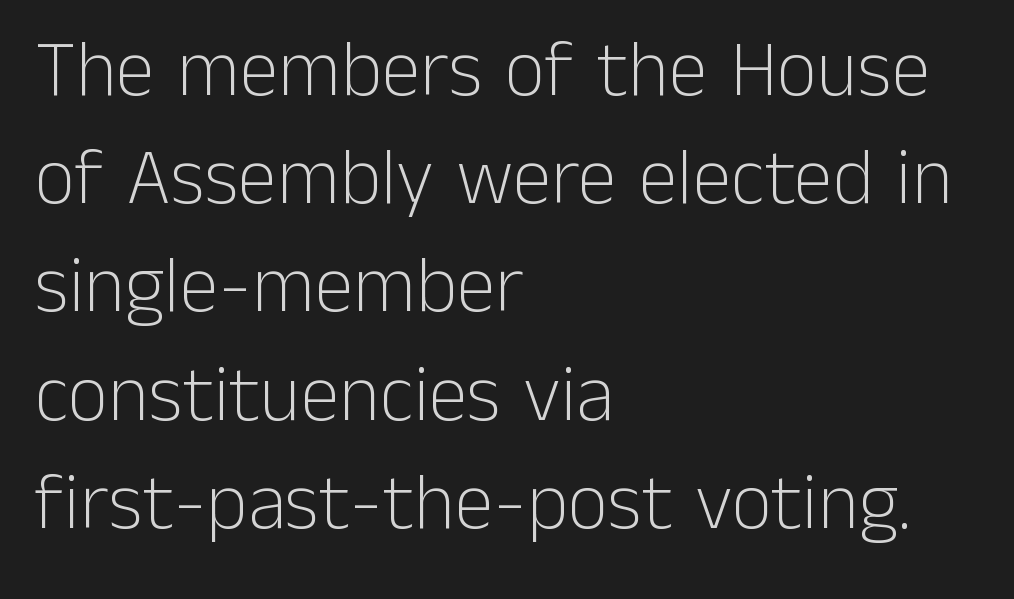
Q: Is the text bold? A: No.
Q: Is the text italic (slanted)? A: No, it is upright.
Q: Is the typeface a serif or a sans-serif typeface? A: Sans-serif.
Q: Is the text underlined? A: No.
Q: How is the paragraph aligned? A: Left-aligned.
Q: Is the spacing between letters normal or unusually wide? A: Normal.
Q: Is the spacing between lines tight, normal or loose? A: Normal.
Q: Width (condensed, normal, or wide)? A: Normal.
Q: Stroke contrast? A: Low.
Q: x-height? A: Medium.
Q: Monospaced? A: No.
